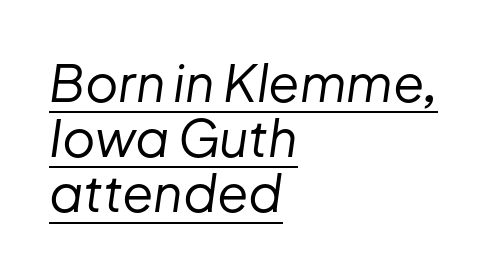
Q: Is the text bold? A: No.
Q: Is the text italic (slanted)? A: Yes, it leans right by about 8 degrees.
Q: Is the text underlined? A: Yes.
Q: How is the paragraph aligned? A: Left-aligned.
Q: Is the spacing between letters normal or unusually wide? A: Normal.
Q: Is the spacing between lines tight, normal or loose? A: Tight.
Q: Width (condensed, normal, or wide)? A: Normal.
Q: Stroke contrast? A: Low.
Q: x-height? A: Medium.
Q: Monospaced? A: No.
